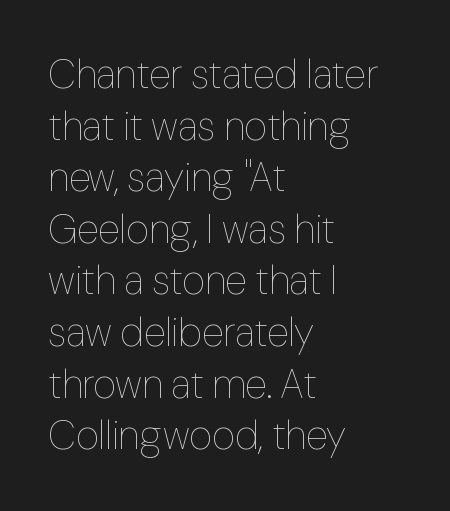
Q: Is the text bold? A: No.
Q: Is the text italic (slanted)? A: No, it is upright.
Q: Is the text underlined? A: No.
Q: How is the paragraph aligned? A: Left-aligned.
Q: Is the spacing between letters normal or unusually wide? A: Normal.
Q: Is the spacing between lines tight, normal or loose? A: Normal.
Q: Width (condensed, normal, or wide)? A: Normal.
Q: Stroke contrast? A: Low.
Q: x-height? A: Medium.
Q: Monospaced? A: No.
